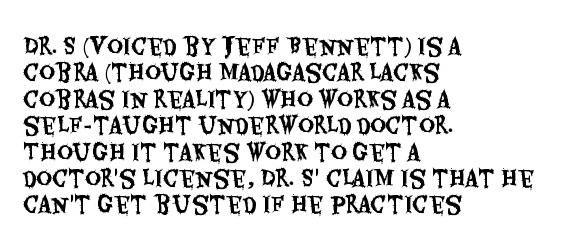
This rendering features lettering with no underline. Horizontal alignment here is leftward, the default for most running prose. These lines keep a tight, regular rhythm from letter to letter. A typesetter would mark this as roman, not italic.
